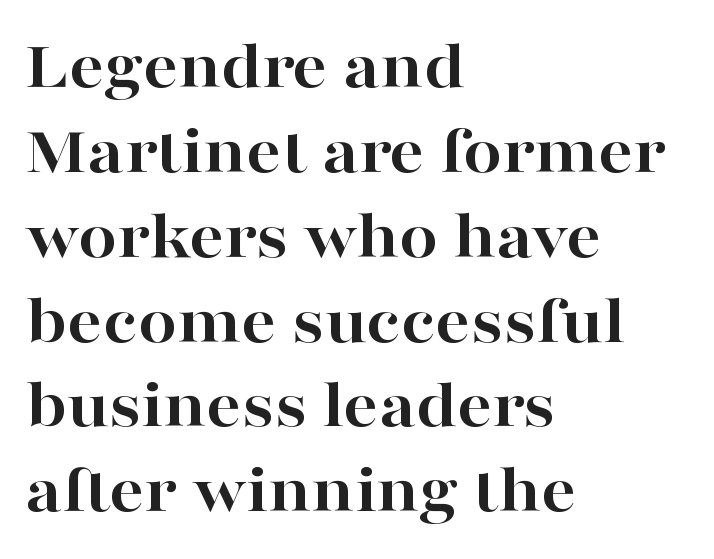
{"serif": "yes", "italic": "no", "bold": "yes", "weight": "bold", "width": "wide", "stroke_contrast": "high", "x_height": "medium", "monospaced": "no", "underline": "no", "align": "left", "line_spacing_ratio": 1.23, "letter_spacing": "normal", "letter_spacing_em": 0.0, "glyph_px": 69}
